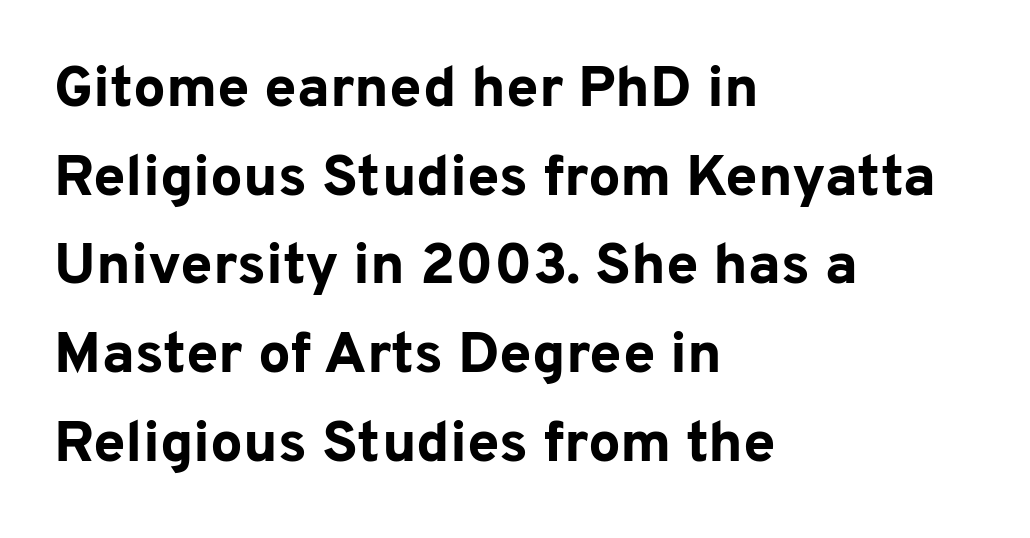
Q: Is the text bold? A: Yes.
Q: Is the text italic (slanted)? A: No, it is upright.
Q: Is the typeface a serif or a sans-serif typeface? A: Sans-serif.
Q: Is the text underlined? A: No.
Q: How is the paragraph aligned? A: Left-aligned.
Q: Is the spacing between letters normal or unusually wide? A: Normal.
Q: Is the spacing between lines tight, normal or loose? A: Normal.
Q: Width (condensed, normal, or wide)? A: Normal.
Q: Stroke contrast? A: Low.
Q: x-height? A: Medium.
Q: Monospaced? A: No.
